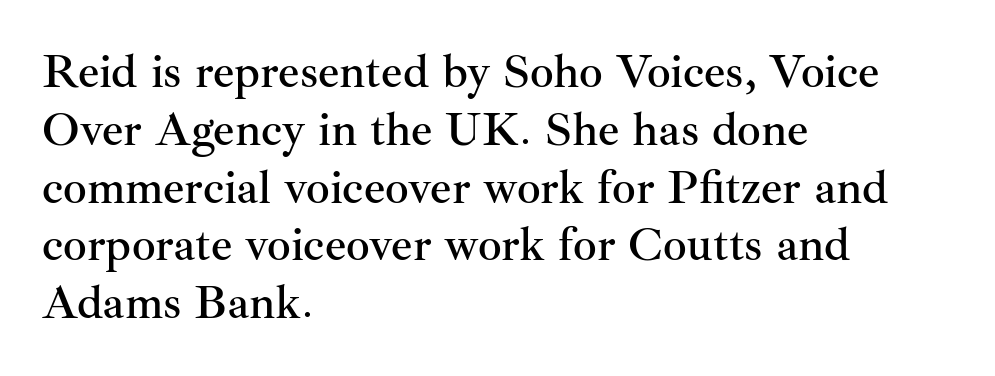
{"serif": "yes", "italic": "no", "width": "normal", "stroke_contrast": "medium", "x_height": "small", "monospaced": "no", "underline": "no", "align": "left", "line_spacing_ratio": 1.23, "letter_spacing": "normal", "letter_spacing_em": 0.0, "glyph_px": 47}
